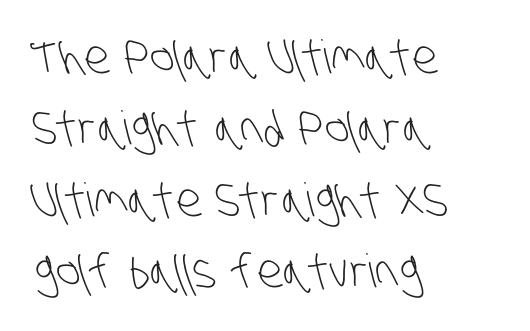
The image shows 46 px light, condensed sans-serif type; set left-aligned, normal line spacing (1.55x), normal letter spacing, not underlined; low stroke contrast and a large x-height.
